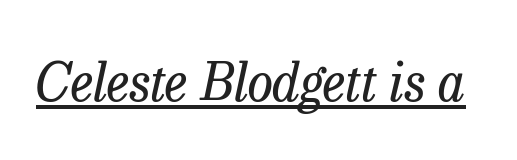
The image shows 52 px regular-weight serif type, italic (leaning right); set normal letter spacing, underlined; low stroke contrast and a medium x-height.
